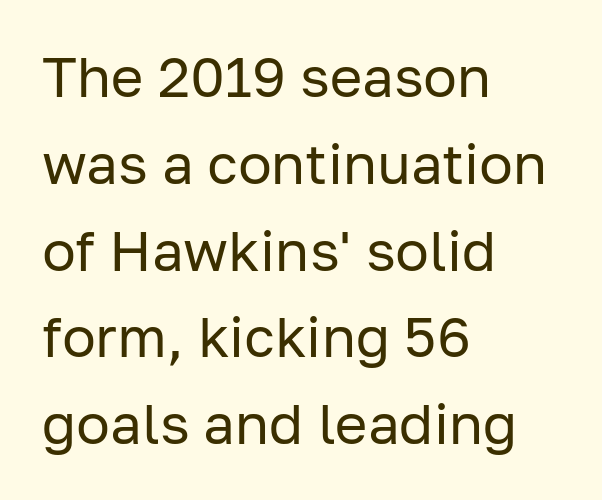
Rendered with straight, roman letterforms. Words appear dense and cohesive because spacing is normal. The space directly below the letters is spotless. The type family on display is of the sans-serif kind.
